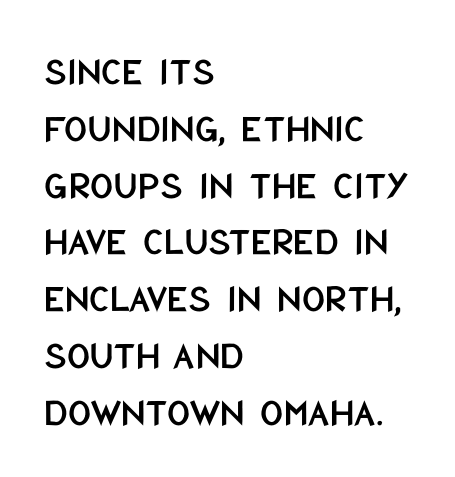
The image shows 40 px condensed sans-serif type, upright; set left-aligned, normal line spacing (1.42x), normal letter spacing, not underlined; low stroke contrast and a large x-height.
